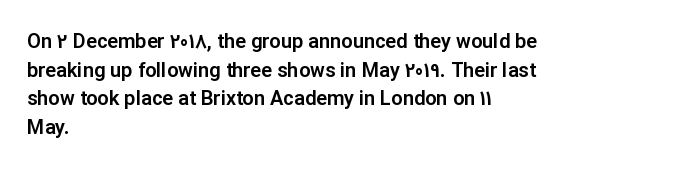
{"italic": "no", "underline": "no", "align": "left", "line_spacing": "normal", "line_spacing_ratio": 1.43, "letter_spacing": "normal", "letter_spacing_em": 0.0, "glyph_px": 20}
